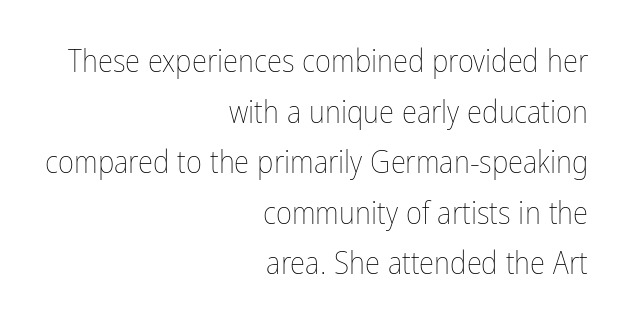
The image shows 31 px thin, condensed type, upright; set right-aligned, normal line spacing (1.63x), normal letter spacing, not underlined; low stroke contrast and a medium x-height.
